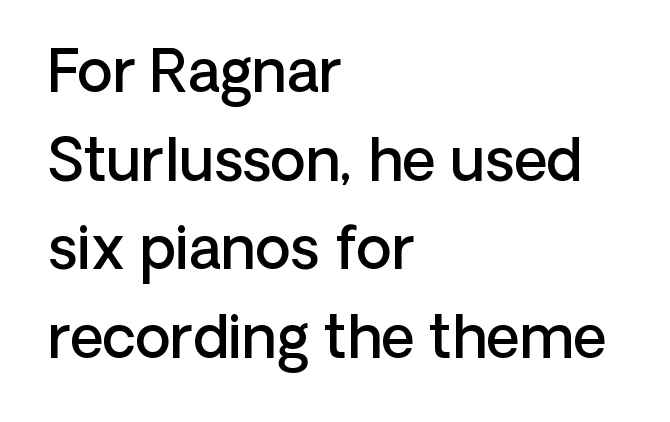
The image shows 58 px semibold sans-serif type, upright; set left-aligned, normal line spacing (1.53x), normal letter spacing, not underlined; low stroke contrast and a medium x-height.
